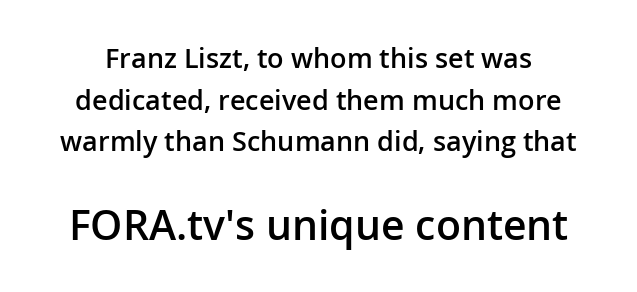
The image shows 41 px semibold sans-serif type, upright; set normal line spacing (1.54x), normal letter spacing, not underlined; the second (bottom) block is 1.52x larger; low stroke contrast and a medium x-height.
